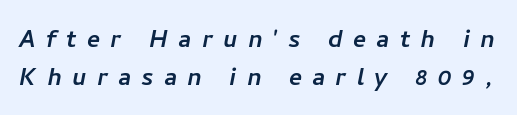
Q: Is the typeface a serif or a sans-serif typeface? A: Sans-serif.
Q: Is the text underlined? A: No.
Q: Is the spacing between letters normal or unusually wide? A: Unusually wide.
Q: Width (condensed, normal, or wide)? A: Normal.
Q: Stroke contrast? A: Low.
Q: x-height? A: Medium.
Q: Monospaced? A: No.
